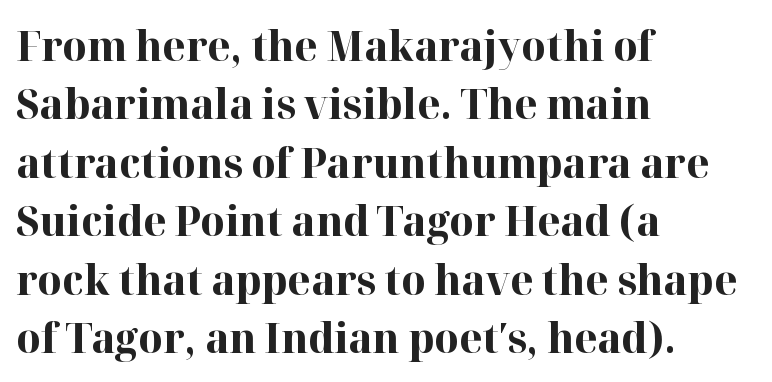
Q: Is the text bold? A: Yes.
Q: Is the text italic (slanted)? A: No, it is upright.
Q: Is the typeface a serif or a sans-serif typeface? A: Serif.
Q: Is the text underlined? A: No.
Q: How is the paragraph aligned? A: Left-aligned.
Q: Is the spacing between letters normal or unusually wide? A: Normal.
Q: Is the spacing between lines tight, normal or loose? A: Normal.
Q: Width (condensed, normal, or wide)? A: Normal.
Q: Stroke contrast? A: High.
Q: x-height? A: Medium.
Q: Monospaced? A: No.
